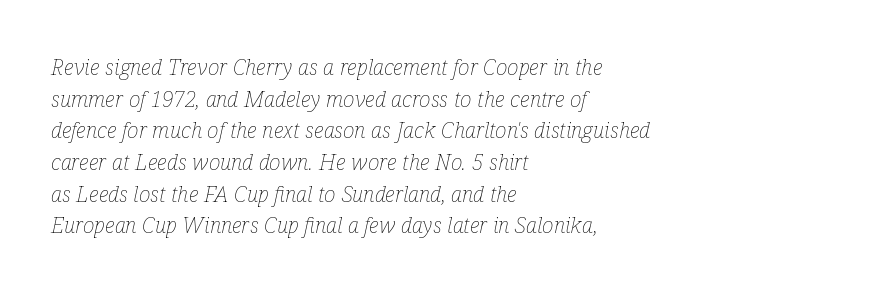
Nothing unusual about the tracking: characters are spaced as the font intends. Designer's note — italics engaged. The typesetter chose a ragged-right arrangement here. Stroke thickness stays within the range of a standard reading face or lighter. The rendering uses a moderate line-height, typical for paragraphs.
